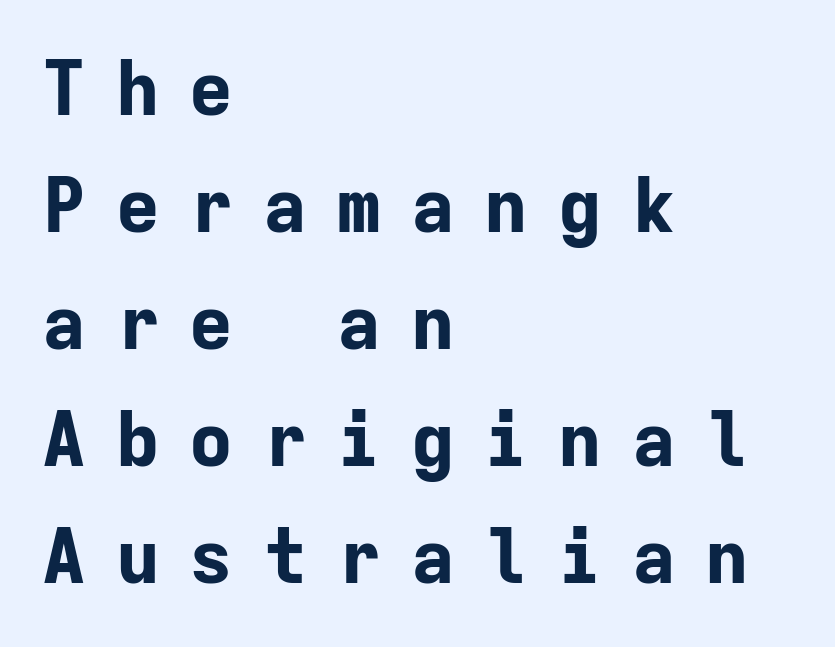
The image shows 76 px bold sans-serif type, upright, monospaced; set left-aligned, normal line spacing (1.54x), unusually wide letter spacing (+0.37 em), not underlined; low stroke contrast and a medium x-height.
